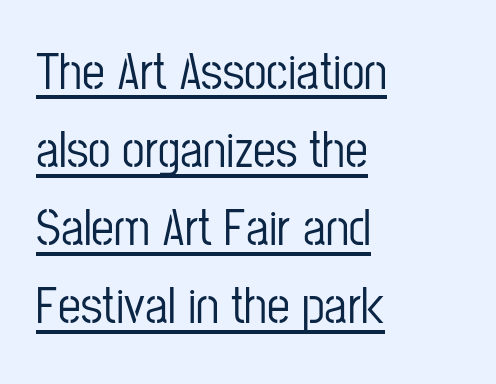
Q: Is the text italic (slanted)? A: No, it is upright.
Q: Is the typeface a serif or a sans-serif typeface? A: Sans-serif.
Q: Is the text underlined? A: Yes.
Q: How is the paragraph aligned? A: Left-aligned.
Q: Is the spacing between letters normal or unusually wide? A: Normal.
Q: Is the spacing between lines tight, normal or loose? A: Normal.
Q: Width (condensed, normal, or wide)? A: Condensed.
Q: Stroke contrast? A: Low.
Q: x-height? A: Medium.
Q: Monospaced? A: No.
